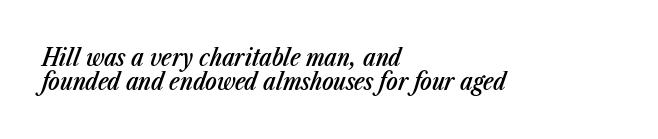
The image shows 24 px text type, italic (leaning right); set left-aligned, tight line spacing (1.0x), normal letter spacing, not underlined.
